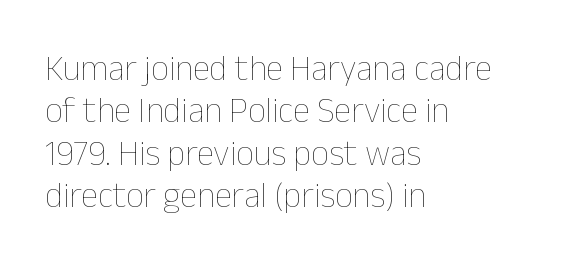
These lines are rendered in a variable-pitch font. Bold? No — there's no thickening of the strokes. If you drew a line through each stem, it would be perfectly vertical. Teacher's note: observe the even left margin — that is flush-left alignment. The string is rendered with underlining switched off.
